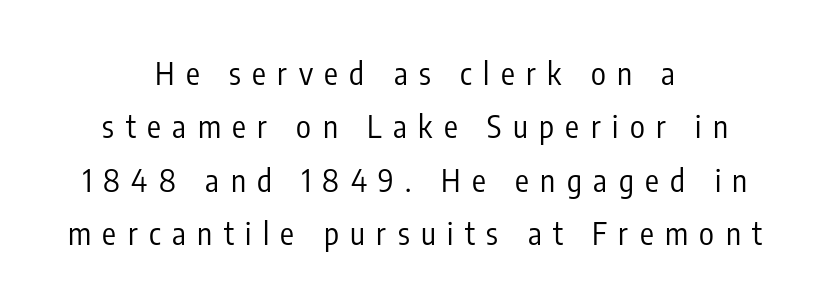
The image shows 31 px regular-weight, condensed sans-serif type, upright; set centered, line spacing 1.72x, unusually wide letter spacing (+0.37 em), not underlined; low stroke contrast and a medium x-height.
